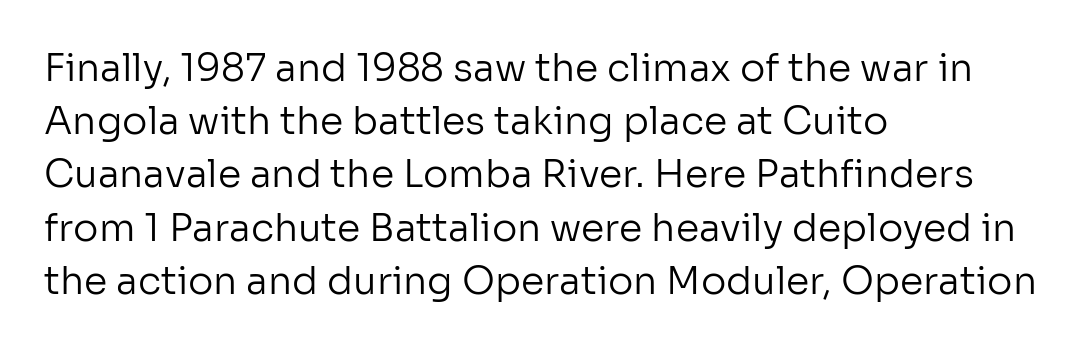
{"serif": "no", "italic": "no", "bold": "no", "weight": "regular", "width": "normal", "stroke_contrast": "low", "x_height": "medium", "monospaced": "no", "underline": "no", "align": "left", "line_spacing": "normal", "line_spacing_ratio": 1.4, "letter_spacing": "normal", "letter_spacing_em": 0.0, "glyph_px": 38}
